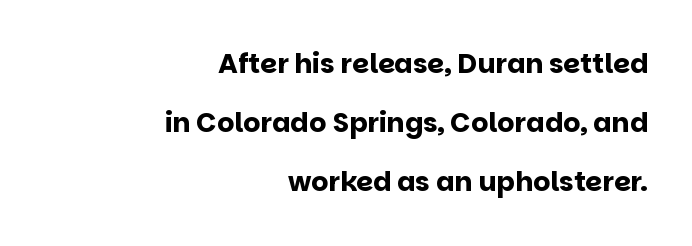
The block of text is sparse from top to bottom, with ample space between rows. Italic: no, the glyphs are upright roman. The letters sit at their default tracking, neither squeezed nor spread. Every row of glyphs terminates at an identical x-position on the right. Typographic density is high because the face is bold.
